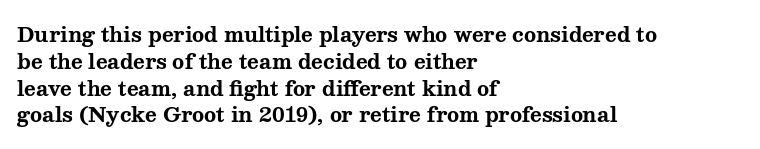
The image shows 20 px bold type, upright; set left-aligned, normal line spacing (1.34x), normal letter spacing, not underlined.
